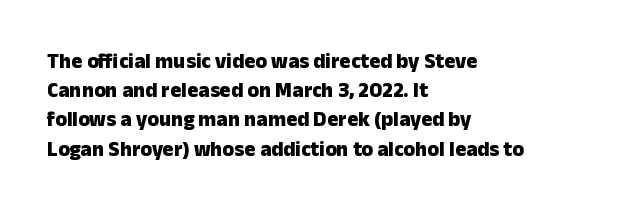
When letters stand straight like this, we call the style roman or upright. Line starts are locked; line ends wander. Quick note: underline off. Words appear dense and cohesive because spacing is normal. A normal amount of white space separates one row of letters from the next.
